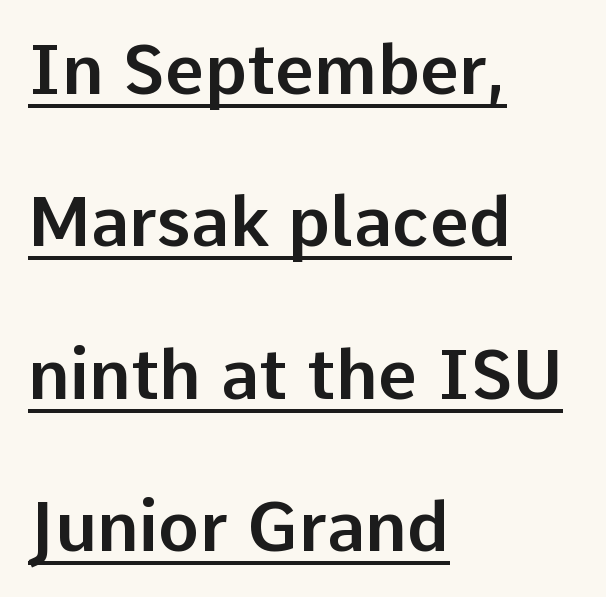
{"serif": "no", "italic": "no", "width": "normal", "stroke_contrast": "low", "x_height": "medium", "monospaced": "no", "underline": "yes", "align": "left", "line_spacing": "loose", "line_spacing_ratio": 2.21, "letter_spacing": "normal", "letter_spacing_em": 0.0, "glyph_px": 69}
